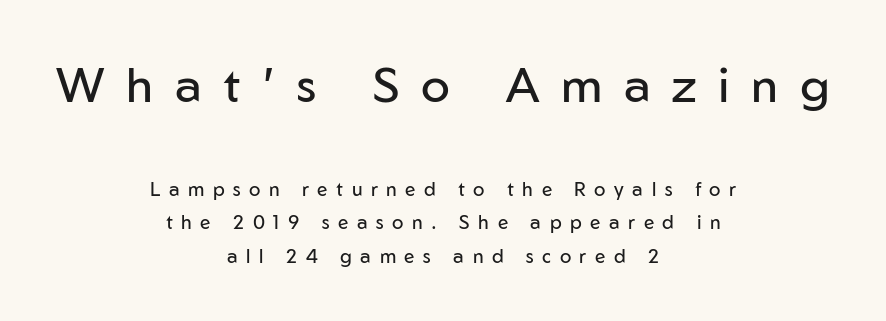
{"serif": "no", "italic": "no", "bold": "no", "weight": "regular", "width": "normal", "stroke_contrast": "low", "x_height": "medium", "monospaced": "no", "underline": "no", "align": "center", "line_spacing_ratio": 1.76, "letter_spacing": "wide", "letter_spacing_em": 0.45, "larger_block": "first", "size_ratio": 2.53, "glyph_px": 48}
